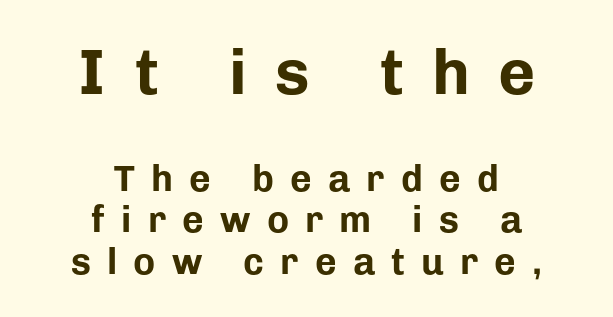
Nobody drew a line under any word here. You could not count columns in this text — the font is proportionally spaced. Vertical strokes here are truly vertical. The upper block of text is set noticeably larger than the block beneath it. One-word summary of the alignment: center. Font category for this specimen: sans-serif.
